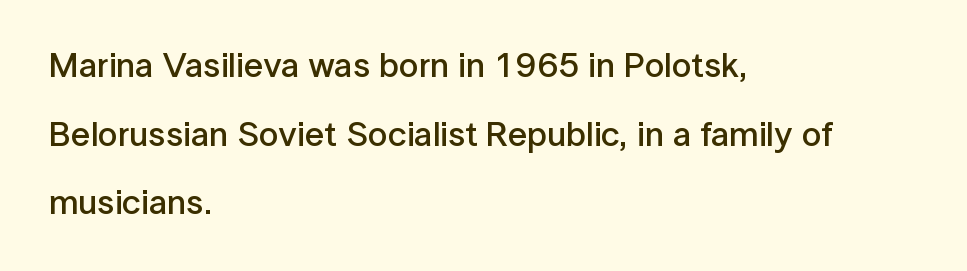
The image shows 35 px semibold sans-serif type, upright; set left-aligned, loose line spacing (1.96x), normal letter spacing, not underlined; low stroke contrast and a medium x-height.
